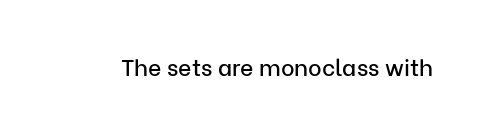
Each word holds together tightly as a unit, with standard inter-letter gaps. Posture: upright roman. The specimen omits any rule beneath the text block's lines.
